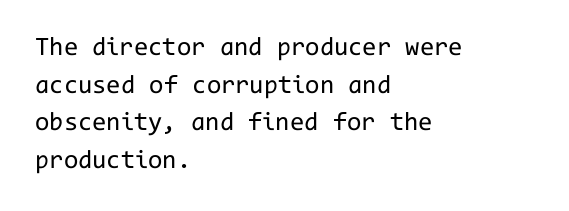
Q: Is the text bold? A: No.
Q: Is the text italic (slanted)? A: No, it is upright.
Q: Is the text underlined? A: No.
Q: How is the paragraph aligned? A: Left-aligned.
Q: Is the spacing between letters normal or unusually wide? A: Normal.
Q: Is the spacing between lines tight, normal or loose? A: Normal.
